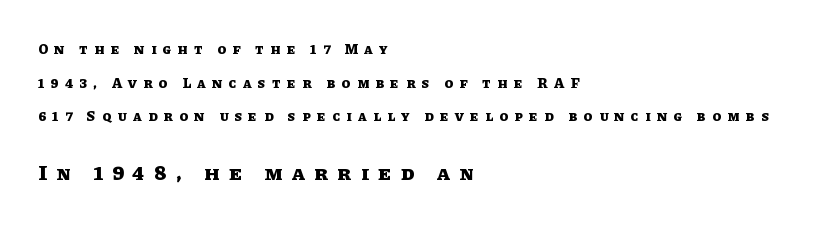
Q: Is the text bold? A: Yes.
Q: Is the text italic (slanted)? A: No, it is upright.
Q: Is the text underlined? A: No.
Q: How is the paragraph aligned? A: Left-aligned.
Q: Is the spacing between letters normal or unusually wide? A: Unusually wide.
Q: Is the spacing between lines tight, normal or loose? A: Loose.
Q: Which block of text is set in a larger size, the first (top) or the second (bottom)? A: The second (bottom) one.
